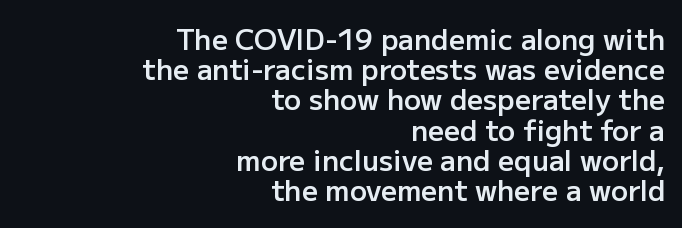
Line endings align vertically; line beginnings do not. Rows of type sit shoulder to shoulder in the vertical direction. The lettering holds an erect, upright posture throughout. Each word holds together tightly as a unit, with standard inter-letter gaps. Note: no serifs on the glyphs.
